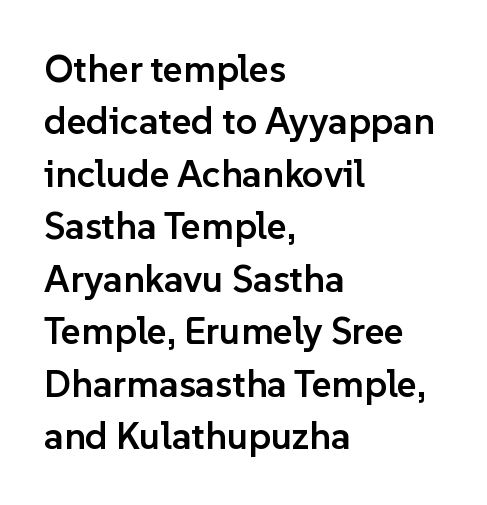
The image shows 38 px semibold sans-serif type, upright; set left-aligned, normal line spacing (1.38x), normal letter spacing, not underlined; low stroke contrast and a medium x-height.
